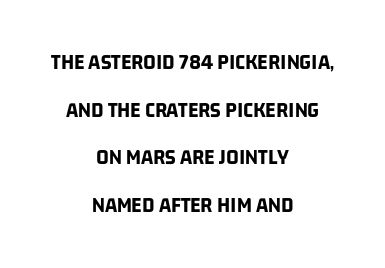
The image shows 22 px bold type; set centered, loose line spacing (2.16x), normal letter spacing, not underlined.
